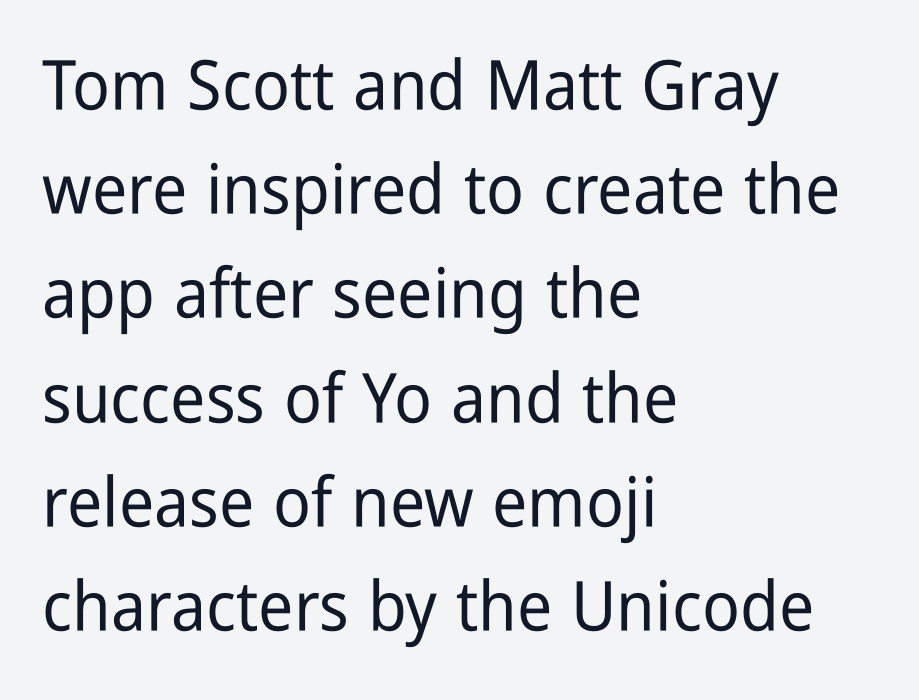
The image shows 69 px condensed sans-serif type, upright; set left-aligned, normal line spacing (1.51x), normal letter spacing, not underlined; low stroke contrast and a medium x-height.
